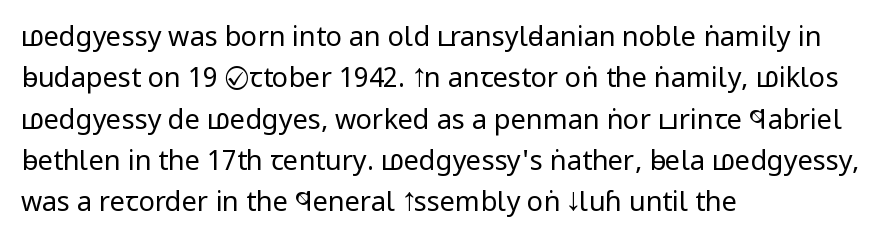
The image shows 27 px text type, upright; set left-aligned, normal line spacing (1.53x), normal letter spacing, not underlined.
